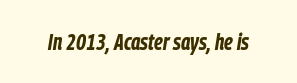
{"italic": "yes", "lean": "right", "slant_degrees": 9, "bold": "yes", "underline": "no", "letter_spacing": "normal", "letter_spacing_em": 0.0, "glyph_px": 23}
